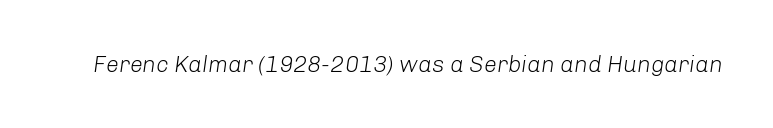
{"italic": "yes", "lean": "right", "slant_degrees": 8, "bold": "no", "underline": "no", "letter_spacing": "normal", "letter_spacing_em": 0.0, "glyph_px": 23}
